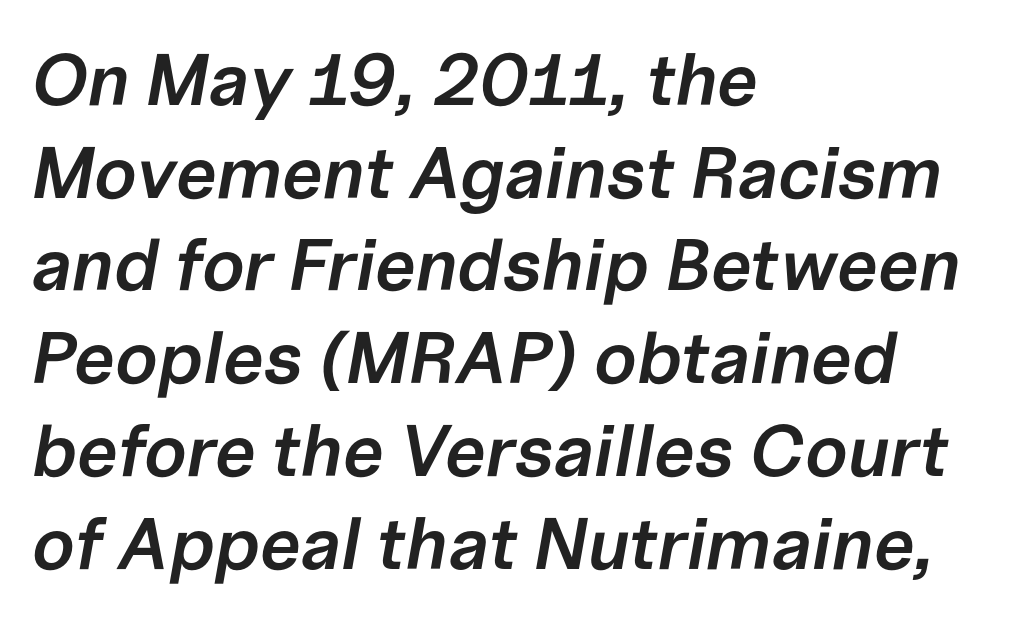
Q: Is the text bold? A: Semi-bold.
Q: Is the text italic (slanted)? A: Yes, it leans right by about 10 degrees.
Q: Is the text underlined? A: No.
Q: How is the paragraph aligned? A: Left-aligned.
Q: Is the spacing between letters normal or unusually wide? A: Normal.
Q: Is the spacing between lines tight, normal or loose? A: Normal.
Q: Width (condensed, normal, or wide)? A: Normal.
Q: Stroke contrast? A: Low.
Q: x-height? A: Medium.
Q: Monospaced? A: No.
